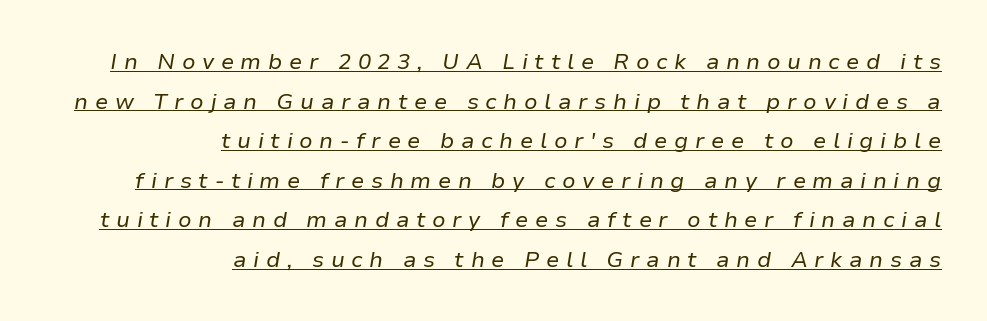
The image shows 22 px text type, italic (leaning right); set right-aligned, line spacing 1.8x, unusually wide letter spacing (+0.3 em), underlined.
